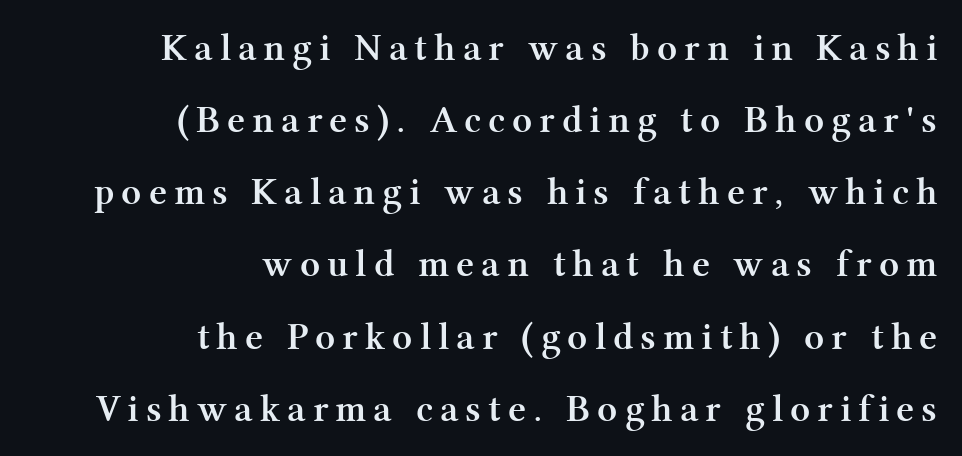
Proportional: the letters do not fall into vertical columns. The axis of the letterforms is exactly vertical. Reading down the block, your eye finds every line finishing at a fixed right position. Descenders are the only things crossing below the line.
